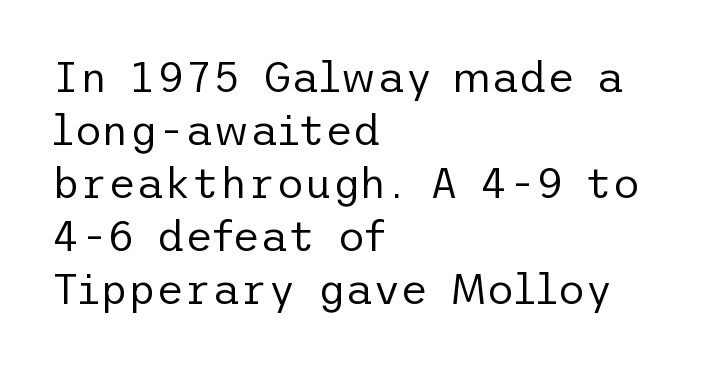
Q: Is the text bold? A: No.
Q: Is the text italic (slanted)? A: No, it is upright.
Q: Is the typeface a serif or a sans-serif typeface? A: Sans-serif.
Q: Is the text underlined? A: No.
Q: How is the paragraph aligned? A: Left-aligned.
Q: Is the spacing between letters normal or unusually wide? A: Normal.
Q: Width (condensed, normal, or wide)? A: Normal.
Q: Stroke contrast? A: Low.
Q: x-height? A: Medium.
